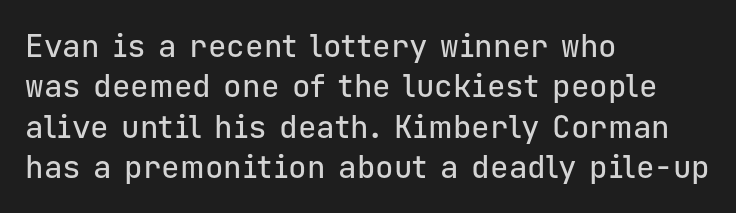
Q: Is the text italic (slanted)? A: No, it is upright.
Q: Is the typeface a serif or a sans-serif typeface? A: Sans-serif.
Q: Is the text underlined? A: No.
Q: How is the paragraph aligned? A: Left-aligned.
Q: Is the spacing between letters normal or unusually wide? A: Normal.
Q: Is the spacing between lines tight, normal or loose? A: Normal.
Q: Width (condensed, normal, or wide)? A: Normal.
Q: Stroke contrast? A: Low.
Q: x-height? A: Medium.
Q: Monospaced? A: Yes.
